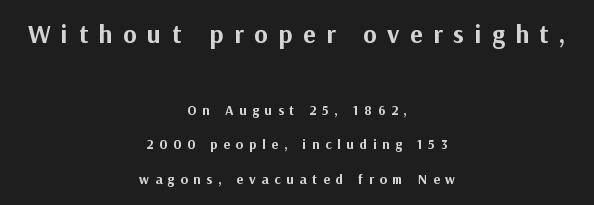
The image shows 26 px bold type, upright; set centered, loose line spacing (2.44x), unusually wide letter spacing (+0.41 em), not underlined; the first (top) block is 1.86x larger.
